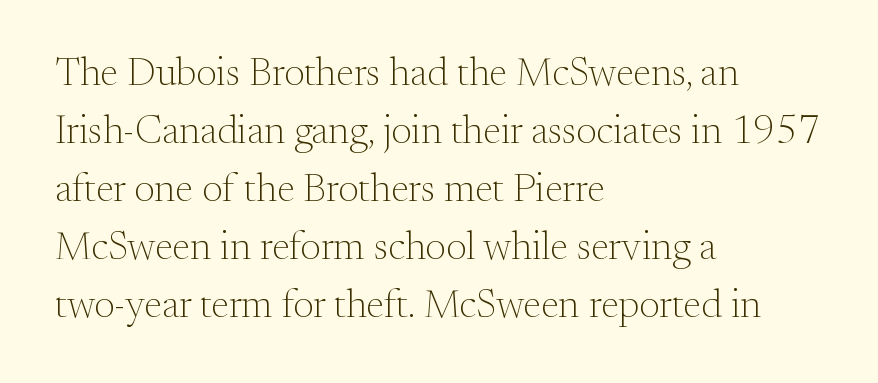
The image shows 40 px light serif type, upright; set left-aligned, normal line spacing (1.45x), normal letter spacing, not underlined; medium stroke contrast and a small x-height.
